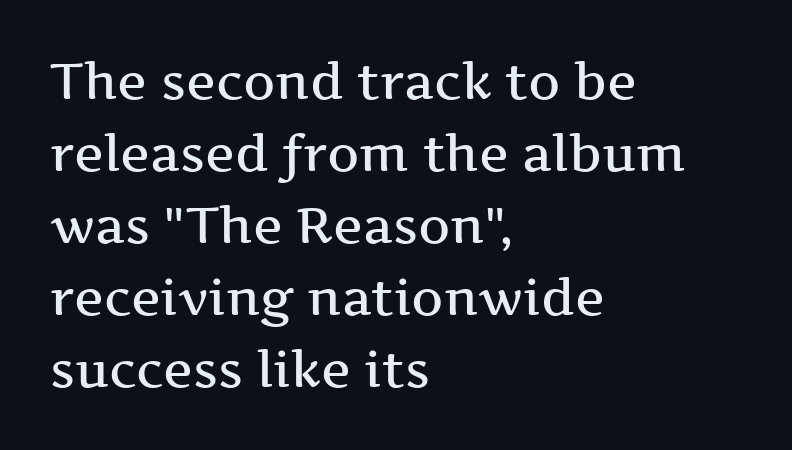
The image shows 50 px semibold, wide serif type, upright; set left-aligned, normal line spacing (1.44x), normal letter spacing, not underlined; medium stroke contrast and a medium x-height.
